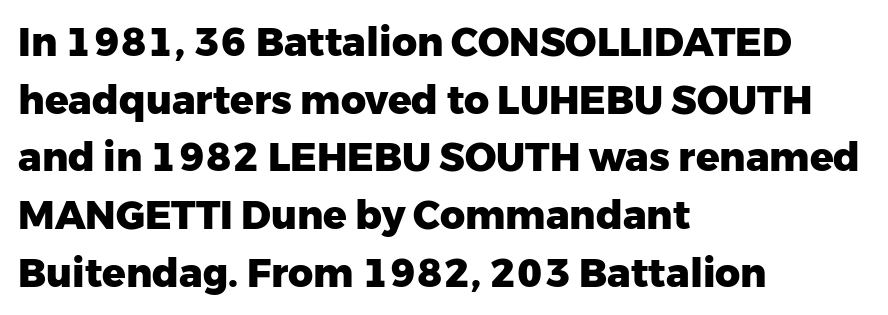
The image shows 39 px heavy sans-serif type, upright; set left-aligned, normal line spacing (1.48x), normal letter spacing, not underlined; low stroke contrast and a medium x-height.
